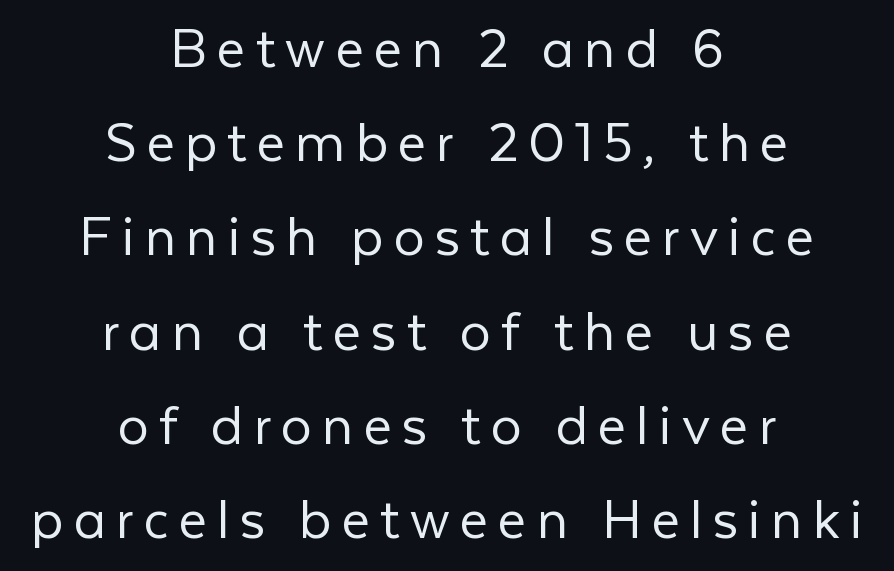
The image shows 62 px light sans-serif type, upright; set centered, normal line spacing (1.52x), not underlined; low stroke contrast and a medium x-height.
